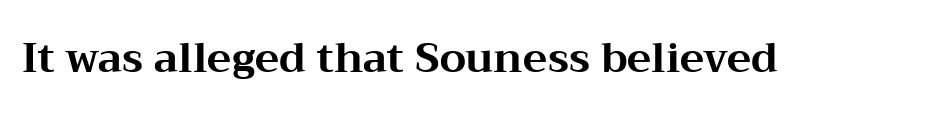
Q: Is the text bold? A: Yes.
Q: Is the text italic (slanted)? A: No, it is upright.
Q: Is the typeface a serif or a sans-serif typeface? A: Serif.
Q: Is the text underlined? A: No.
Q: Is the spacing between letters normal or unusually wide? A: Normal.
Q: Width (condensed, normal, or wide)? A: Wide.
Q: Stroke contrast? A: Medium.
Q: x-height? A: Medium.
Q: Monospaced? A: No.
